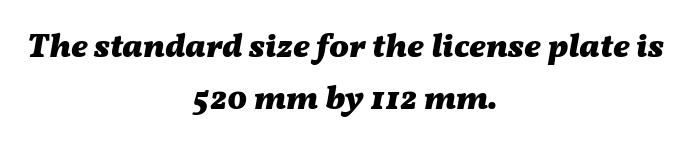
Centered paragraph, ragged on both sides. You can tell it's italic because the verticals aren't actually vertical. This rendering leaves character spacing at its baseline value. If you measured baseline to baseline, you'd find a middling distance.
